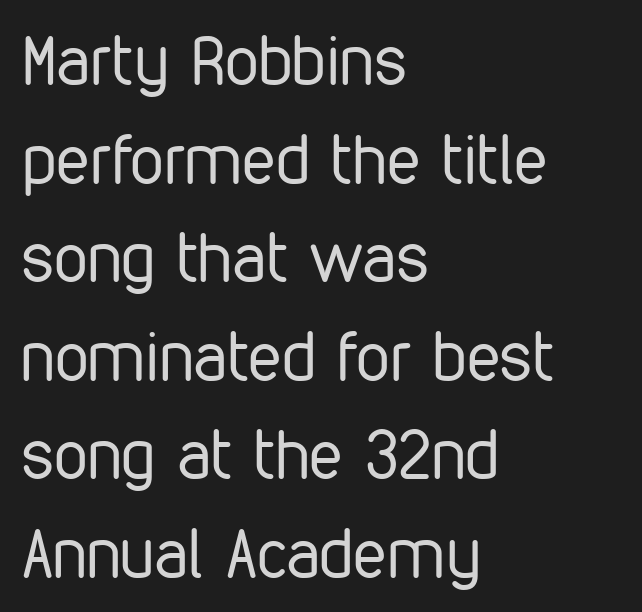
The rendering uses natural spacing where letterforms have individual widths. Plain, unruled lines of type. The letterforms sit shoulder to shoulder at normal distance. Each letter's strokes conclude bluntly, with no projecting serifs. Honestly, the row spacing looks completely unremarkable.
